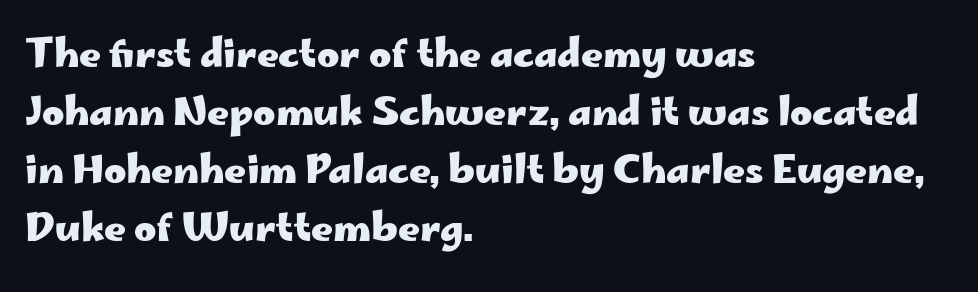
The image shows 38 px heavy, wide sans-serif type, upright; set left-aligned, normal line spacing (1.53x), normal letter spacing, not underlined; low stroke contrast and a small x-height.
